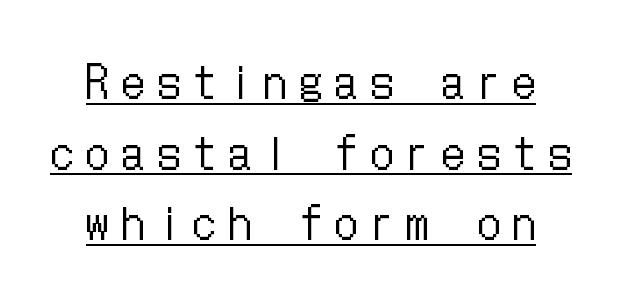
Decoration check: the copy is underlined. Every stem runs plumb, perpendicular to the baseline. The strokes carry an ordinary text weight at most. Students, note that the glyphs here are deliberately spaced far apart. Is the block centered? Yes — each line is placed symmetrically about the middle. How would I describe the line gaps? Plain and ordinary.
